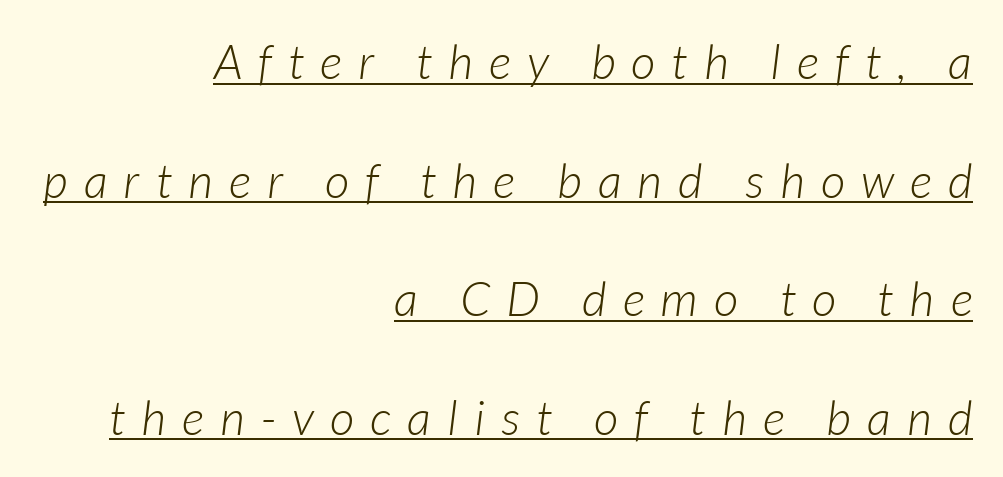
{"italic": "yes", "lean": "right", "slant_degrees": 7, "bold": "no", "weight": "light", "width": "normal", "stroke_contrast": "low", "x_height": "medium", "monospaced": "no", "underline": "yes", "align": "right", "line_spacing": "loose", "line_spacing_ratio": 2.47, "letter_spacing": "wide", "letter_spacing_em": 0.34, "glyph_px": 48}
